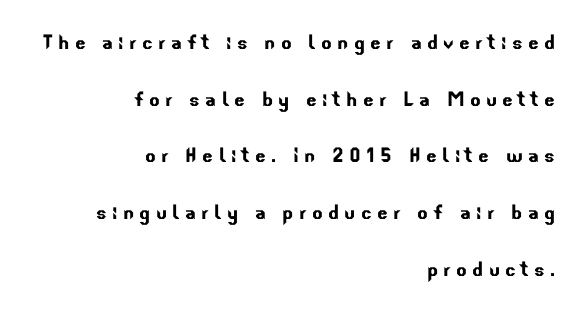
Q: Is the text underlined? A: No.
Q: How is the paragraph aligned? A: Right-aligned.
Q: Is the spacing between letters normal or unusually wide? A: Unusually wide.
Q: Is the spacing between lines tight, normal or loose? A: Loose.
